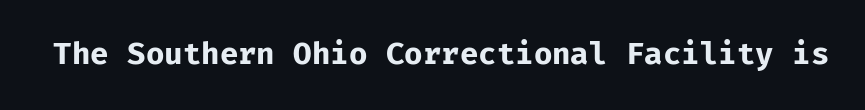
The image shows 30 px bold sans-serif type, upright, monospaced; set normal letter spacing, not underlined; low stroke contrast and a medium x-height.
